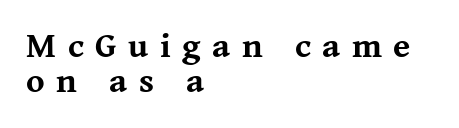
Q: Is the text bold? A: Yes.
Q: Is the text italic (slanted)? A: No, it is upright.
Q: Is the typeface a serif or a sans-serif typeface? A: Serif.
Q: Is the text underlined? A: No.
Q: How is the paragraph aligned? A: Left-aligned.
Q: Is the spacing between letters normal or unusually wide? A: Unusually wide.
Q: Is the spacing between lines tight, normal or loose? A: Tight.
Q: Width (condensed, normal, or wide)? A: Normal.
Q: Stroke contrast? A: Medium.
Q: x-height? A: Medium.
Q: Monospaced? A: No.
